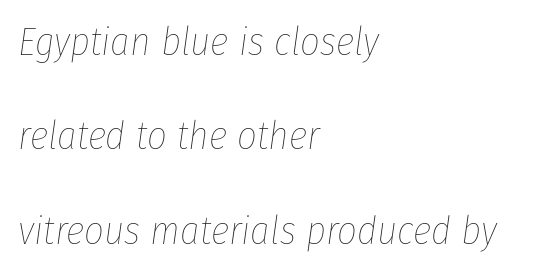
The image shows 39 px thin, condensed type, italic (leaning right); set left-aligned, loose line spacing (2.42x), normal letter spacing, not underlined; low stroke contrast and a medium x-height.
